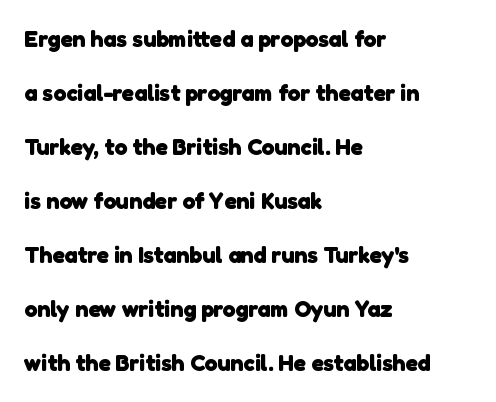
The image shows 23 px bold type; set left-aligned, loose line spacing (2.35x), normal letter spacing, not underlined.
